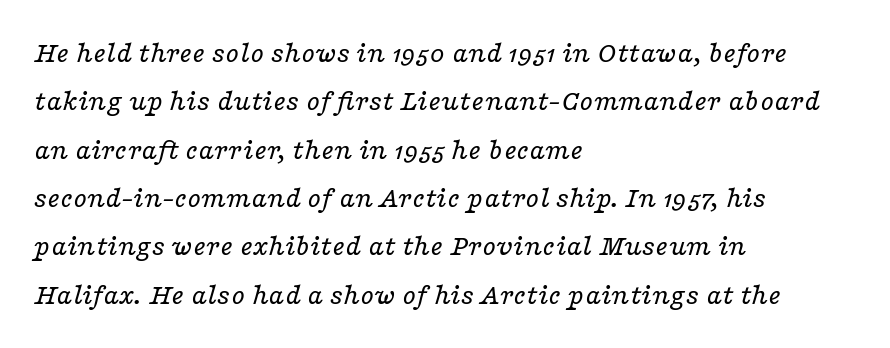
The image shows 31 px regular-weight, wide serif type, italic (leaning right); set left-aligned, normal line spacing (1.56x), normal letter spacing, not underlined; low stroke contrast and a medium x-height.
